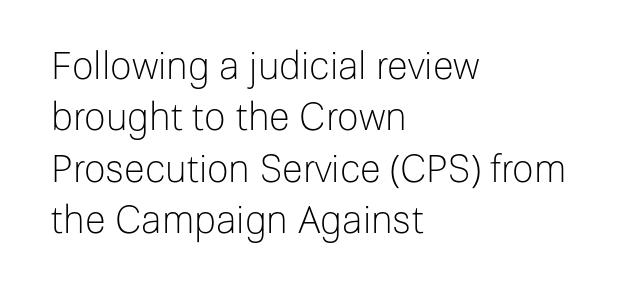
The image shows 38 px light sans-serif type, upright; set left-aligned, normal line spacing (1.35x), normal letter spacing, not underlined; low stroke contrast and a medium x-height.
